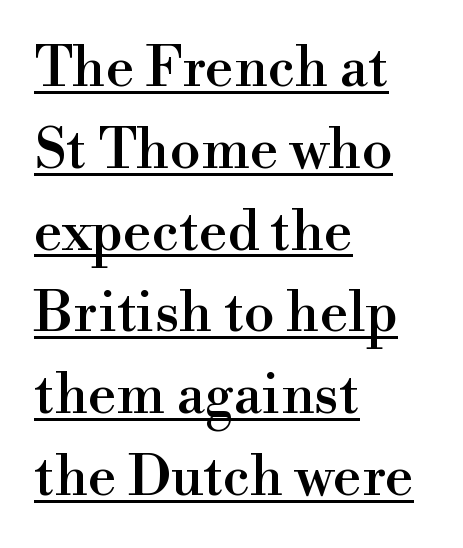
The image shows 56 px serif type, upright; set left-aligned, normal line spacing (1.46x), normal letter spacing, underlined; high stroke contrast and a small x-height.
